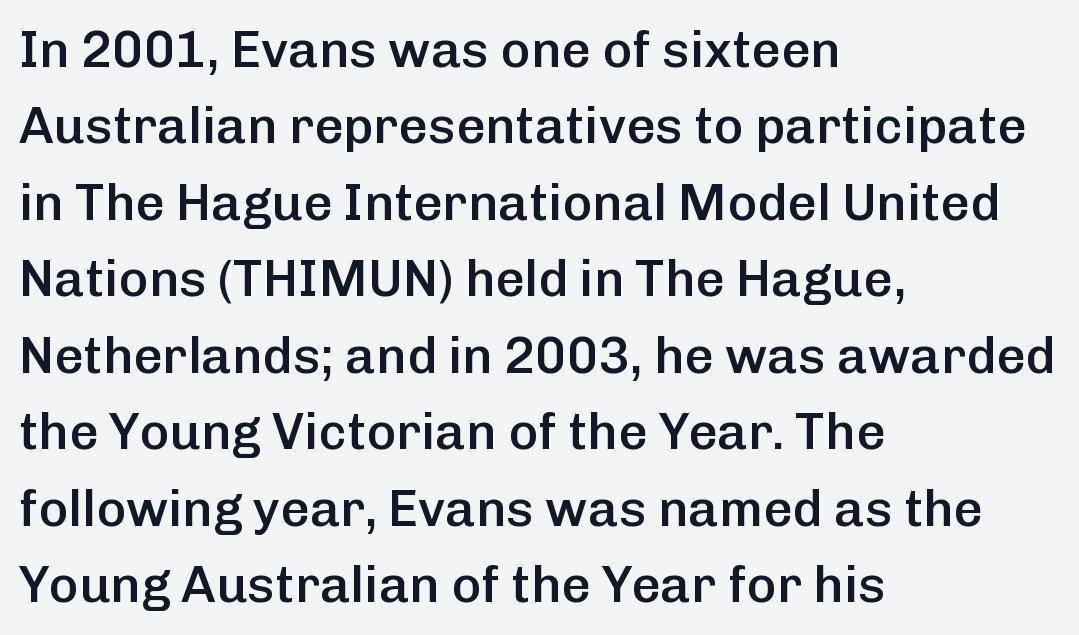
Q: Is the text bold? A: Semi-bold.
Q: Is the text italic (slanted)? A: No, it is upright.
Q: Is the typeface a serif or a sans-serif typeface? A: Sans-serif.
Q: Is the text underlined? A: No.
Q: How is the paragraph aligned? A: Left-aligned.
Q: Is the spacing between letters normal or unusually wide? A: Normal.
Q: Is the spacing between lines tight, normal or loose? A: Normal.
Q: Width (condensed, normal, or wide)? A: Normal.
Q: Stroke contrast? A: Low.
Q: x-height? A: Medium.
Q: Monospaced? A: No.
